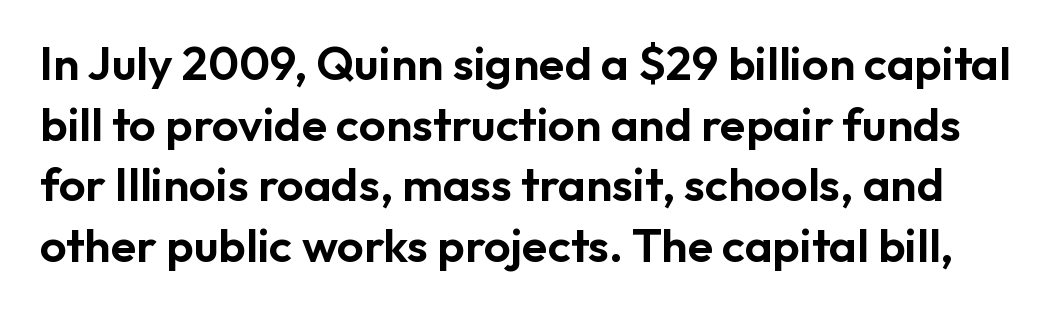
Q: Is the text italic (slanted)? A: No, it is upright.
Q: Is the typeface a serif or a sans-serif typeface? A: Sans-serif.
Q: Is the text underlined? A: No.
Q: Is the spacing between letters normal or unusually wide? A: Normal.
Q: Is the spacing between lines tight, normal or loose? A: Normal.
Q: Width (condensed, normal, or wide)? A: Normal.
Q: Stroke contrast? A: Low.
Q: x-height? A: Medium.
Q: Monospaced? A: No.
